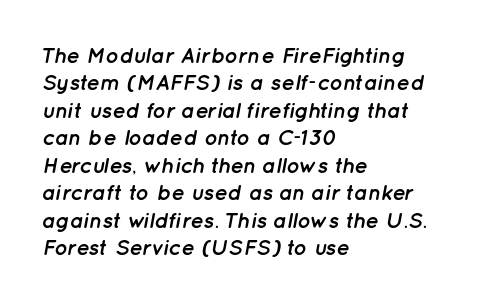
Q: Is the text bold? A: Yes.
Q: Is the text italic (slanted)? A: Yes, it leans right by about 12 degrees.
Q: Is the text underlined? A: No.
Q: How is the paragraph aligned? A: Left-aligned.
Q: Is the spacing between letters normal or unusually wide? A: Normal.
Q: Is the spacing between lines tight, normal or loose? A: Normal.
